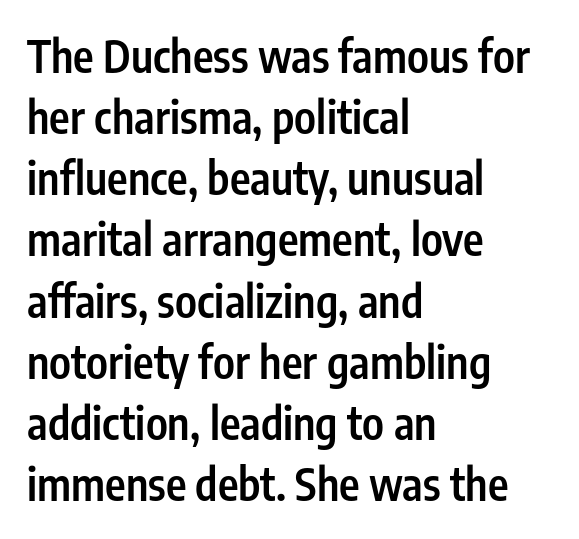
Q: Is the text bold? A: Semi-bold.
Q: Is the text italic (slanted)? A: No, it is upright.
Q: Is the typeface a serif or a sans-serif typeface? A: Sans-serif.
Q: Is the text underlined? A: No.
Q: How is the paragraph aligned? A: Left-aligned.
Q: Is the spacing between letters normal or unusually wide? A: Normal.
Q: Is the spacing between lines tight, normal or loose? A: Normal.
Q: Width (condensed, normal, or wide)? A: Condensed.
Q: Stroke contrast? A: Low.
Q: x-height? A: Medium.
Q: Monospaced? A: No.
